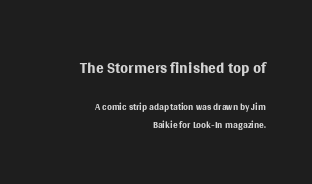
A bare baseline throughout the passage. Nothing unusual about the tracking: characters are spaced as the font intends. Visually, the top section dominates because its glyphs are scaled up. Is there much room between lines? A standard amount, neither cramped nor airy. Posture: upright roman. The text block is weighted toward the right margin, trailing off unevenly leftward.
